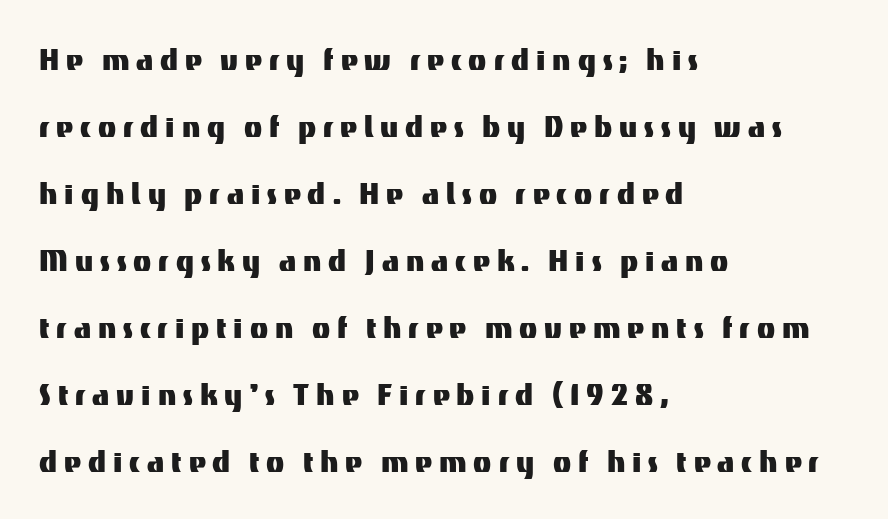
The image shows 37 px sans-serif type, upright; set left-aligned, line spacing 1.81x, not underlined; medium stroke contrast and a medium x-height.
